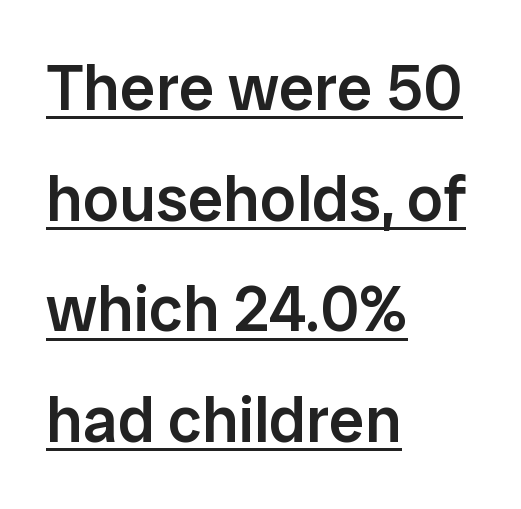
The image shows 64 px semibold sans-serif type, upright; set left-aligned, line spacing 1.73x, normal letter spacing, underlined; low stroke contrast and a medium x-height.
